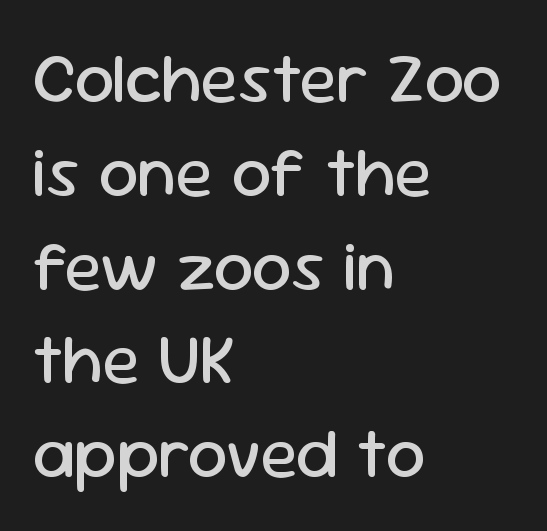
Q: Is the text bold? A: No.
Q: Is the text italic (slanted)? A: No, it is upright.
Q: Is the typeface a serif or a sans-serif typeface? A: Sans-serif.
Q: Is the text underlined? A: No.
Q: How is the paragraph aligned? A: Left-aligned.
Q: Is the spacing between letters normal or unusually wide? A: Normal.
Q: Is the spacing between lines tight, normal or loose? A: Normal.
Q: Width (condensed, normal, or wide)? A: Normal.
Q: Stroke contrast? A: Low.
Q: x-height? A: Medium.
Q: Monospaced? A: No.
